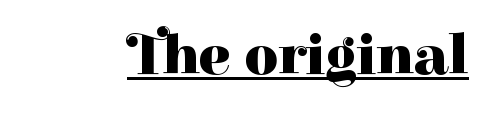
Every character sits straight up, as roman type does. Students, this is bold: see how much ink each stroke carries. This sample uses plain, unmodified letter spacing. Caption: lettering with a line underneath. Serif or sans? Serif — the stroke terminals have little feet. The letters advance in unequal steps, a hallmark of proportional type.
